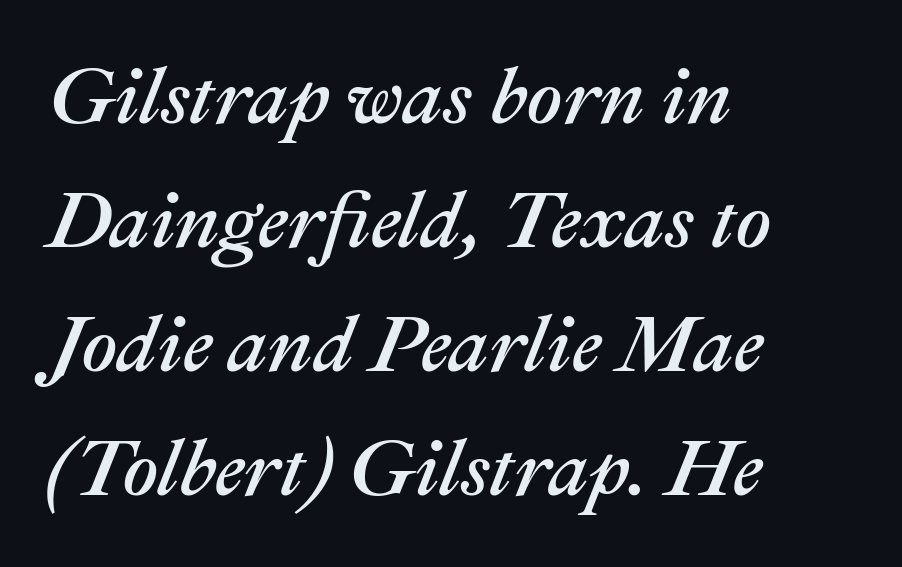
{"italic": "yes", "lean": "right", "slant_degrees": 22, "width": "normal", "stroke_contrast": "medium", "x_height": "medium", "monospaced": "no", "underline": "no", "align": "left", "line_spacing": "normal", "line_spacing_ratio": 1.57, "letter_spacing": "normal", "letter_spacing_em": 0.0, "glyph_px": 79}
